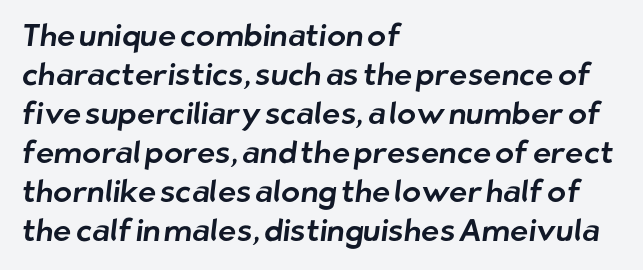
{"serif": "no", "width": "normal", "stroke_contrast": "low", "x_height": "medium", "monospaced": "no", "underline": "no", "align": "left", "line_spacing": "normal", "line_spacing_ratio": 1.26, "letter_spacing": "normal", "letter_spacing_em": 0.0, "glyph_px": 31}
